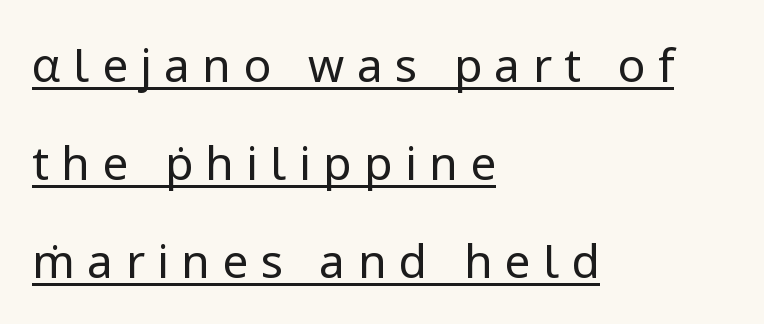
{"serif": "no", "italic": "no", "bold": "no", "weight": "regular", "width": "normal", "stroke_contrast": "low", "x_height": "medium", "monospaced": "no", "underline": "yes", "align": "left", "line_spacing": "loose", "line_spacing_ratio": 2.13, "letter_spacing": "wide", "letter_spacing_em": 0.27, "glyph_px": 46}
